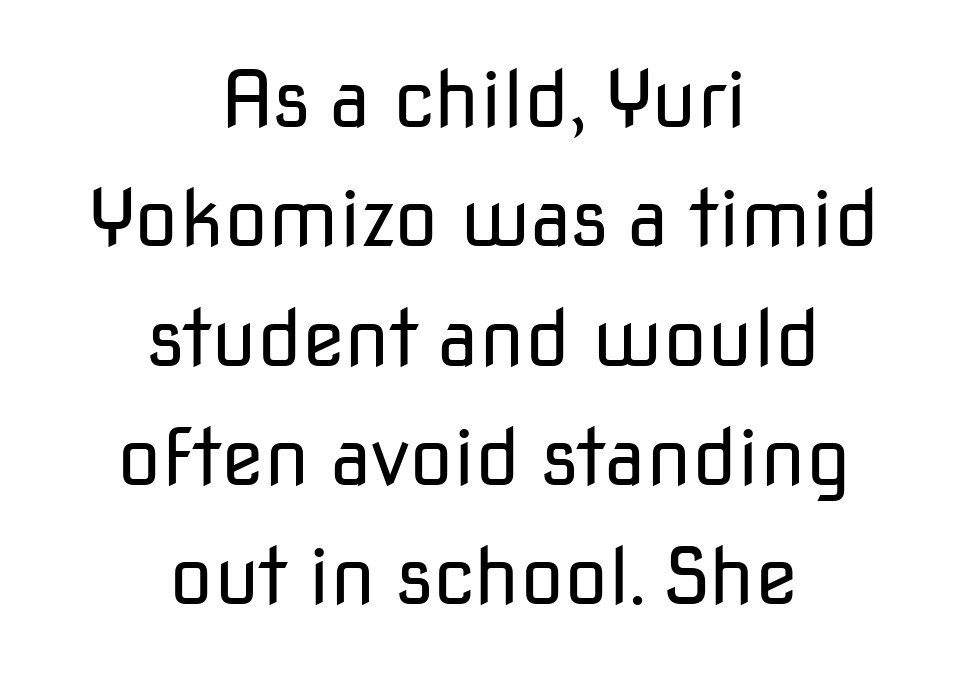
{"serif": "no", "italic": "no", "bold": "no", "weight": "regular", "width": "normal", "stroke_contrast": "low", "x_height": "medium", "monospaced": "no", "underline": "no", "align": "center", "line_spacing": "normal", "line_spacing_ratio": 1.51, "letter_spacing": "normal", "letter_spacing_em": 0.0, "glyph_px": 79}
